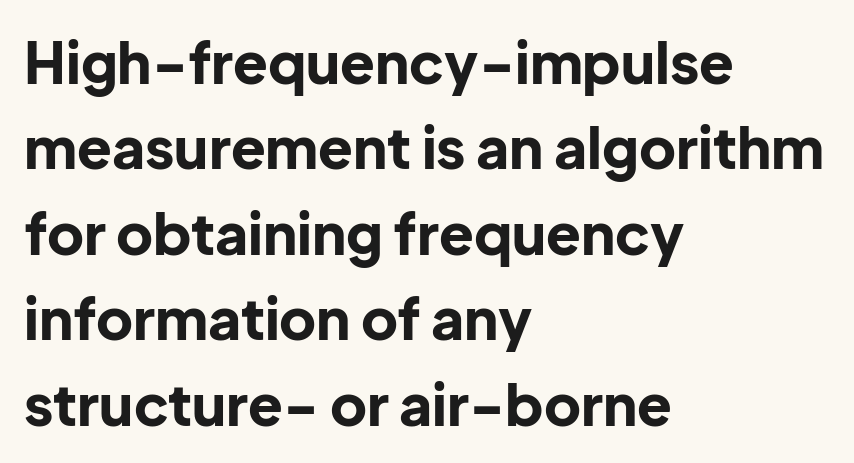
The image shows 57 px bold sans-serif type, upright; set left-aligned, normal line spacing (1.5x), normal letter spacing, not underlined; low stroke contrast and a medium x-height.
